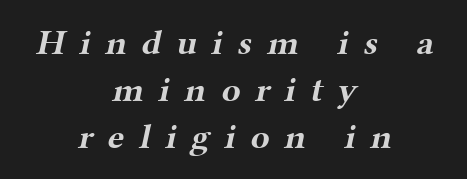
{"serif": "yes", "bold": "yes", "weight": "bold", "width": "wide", "stroke_contrast": "medium", "x_height": "medium", "monospaced": "no", "underline": "no", "align": "center", "line_spacing": "normal", "line_spacing_ratio": 1.34, "letter_spacing": "wide", "letter_spacing_em": 0.42, "glyph_px": 35}
